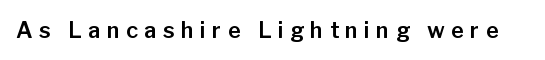
{"italic": "no", "underline": "no", "letter_spacing": "wide", "letter_spacing_em": 0.29, "glyph_px": 22}
